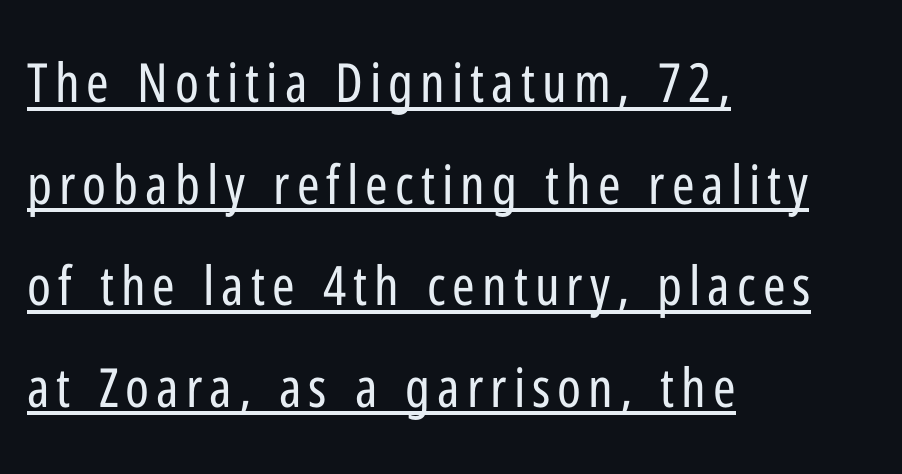
The image shows 54 px regular-weight, condensed sans-serif type, upright; set left-aligned, line spacing 1.88x, underlined; low stroke contrast and a medium x-height.
